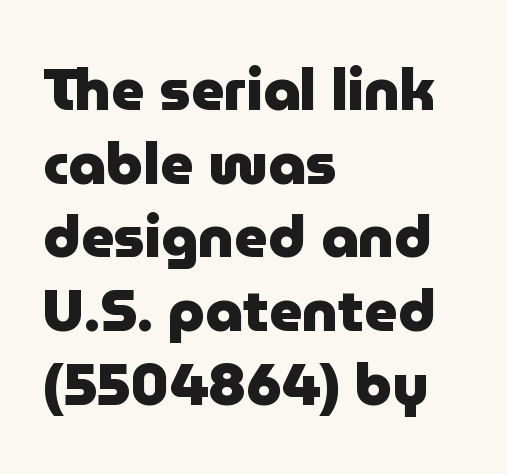
The image shows 58 px heavy sans-serif type, upright; set left-aligned, normal line spacing (1.27x), normal letter spacing, not underlined; low stroke contrast and a medium x-height.
